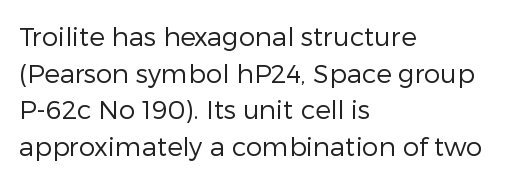
In CSS terms this would be text-align: left. The words here are not underlined. The font is comparable to plain body text, perhaps lighter. Every character sits straight up, as roman type does. The vertical gap from one line to the next is medium. Compared with typical body copy, the letter spacing here is the same.
